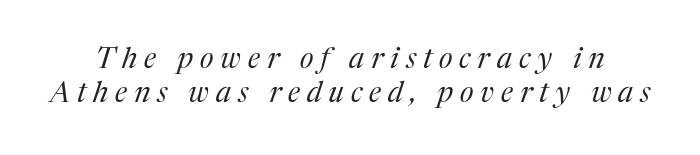
Q: Is the text bold? A: No.
Q: Is the text italic (slanted)? A: Yes, it leans right by about 17 degrees.
Q: Is the typeface a serif or a sans-serif typeface? A: Serif.
Q: Is the text underlined? A: No.
Q: Is the spacing between letters normal or unusually wide? A: Unusually wide.
Q: Width (condensed, normal, or wide)? A: Normal.
Q: Stroke contrast? A: Medium.
Q: x-height? A: Medium.
Q: Monospaced? A: No.
